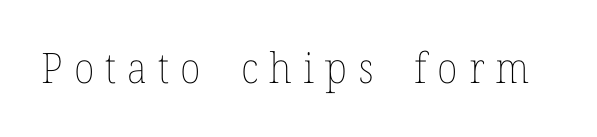
{"italic": "no", "bold": "no", "weight": "thin", "width": "normal", "stroke_contrast": "low", "x_height": "medium", "monospaced": "no", "underline": "no", "letter_spacing": "wide", "letter_spacing_em": 0.26, "glyph_px": 42}
